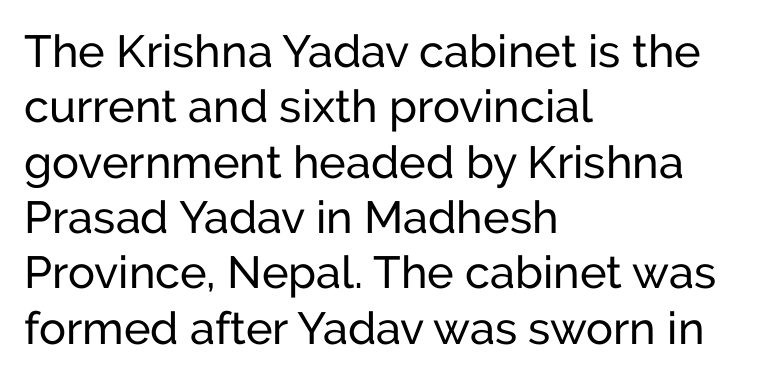
{"serif": "no", "italic": "no", "bold": "no", "weight": "regular", "width": "normal", "stroke_contrast": "low", "x_height": "medium", "monospaced": "no", "underline": "no", "align": "left", "line_spacing_ratio": 1.23, "letter_spacing": "normal", "letter_spacing_em": 0.0, "glyph_px": 45}
